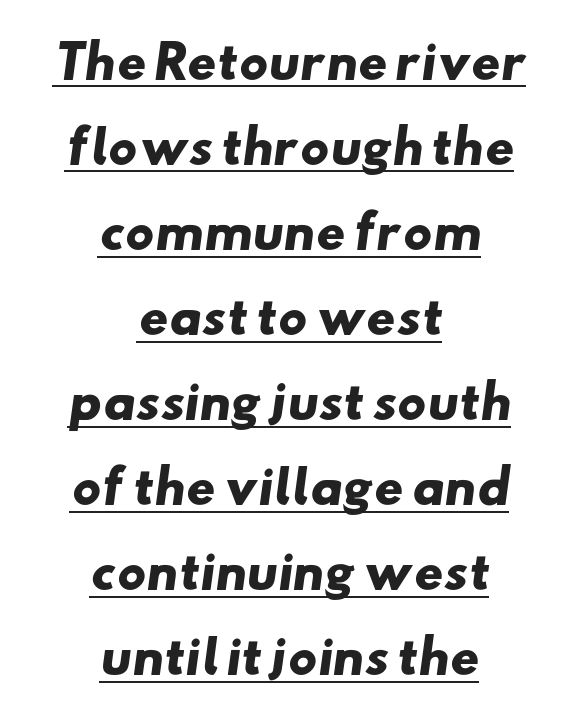
{"serif": "no", "bold": "yes", "weight": "heavy", "width": "wide", "stroke_contrast": "low", "x_height": "small", "monospaced": "no", "underline": "yes", "align": "center", "line_spacing_ratio": 1.89, "letter_spacing": "normal", "letter_spacing_em": 0.0, "glyph_px": 45}
